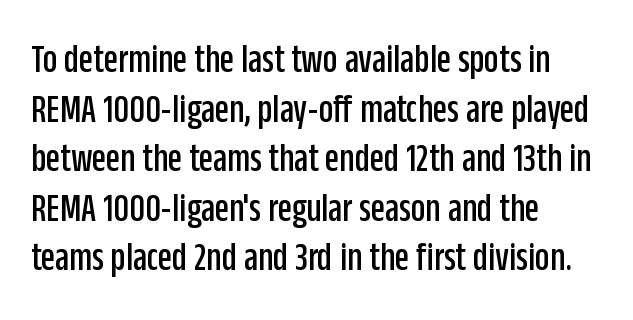
Character widths vary here, with narrow letters taking less room than wide ones. The setting favours the left margin, as ordinary paragraphs usually do. Classification — sans serif. The type sits square on the baseline with zero lean. The gaps between neighbouring characters are ordinary and unremarkable.
